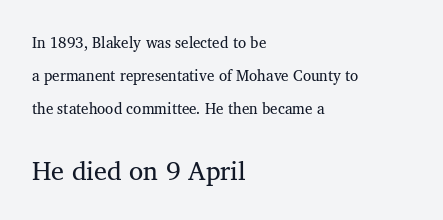
{"bold": "no", "underline": "no", "align": "left", "line_spacing": "loose", "line_spacing_ratio": 2.21, "letter_spacing": "normal", "letter_spacing_em": 0.0, "larger_block": "second", "size_ratio": 1.73, "glyph_px": 26}
